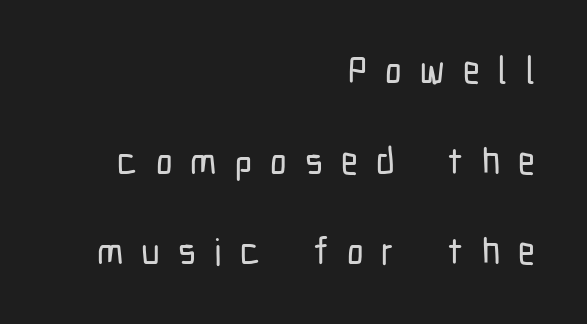
The image shows 37 px condensed sans-serif type, upright; set right-aligned, loose line spacing (2.45x), unusually wide letter spacing (+0.49 em), not underlined; low stroke contrast and a medium x-height.
